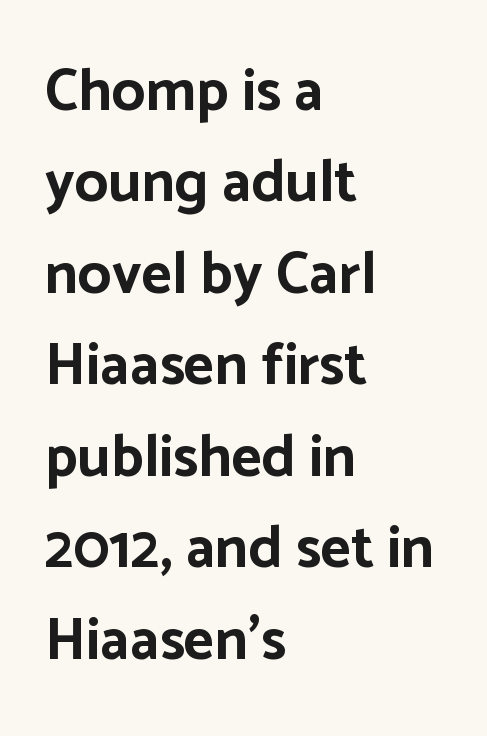
{"serif": "no", "italic": "no", "bold": "yes", "weight": "bold", "width": "normal", "stroke_contrast": "low", "x_height": "medium", "monospaced": "no", "underline": "no", "align": "left", "line_spacing": "normal", "line_spacing_ratio": 1.55, "letter_spacing": "normal", "letter_spacing_em": 0.0, "glyph_px": 59}
